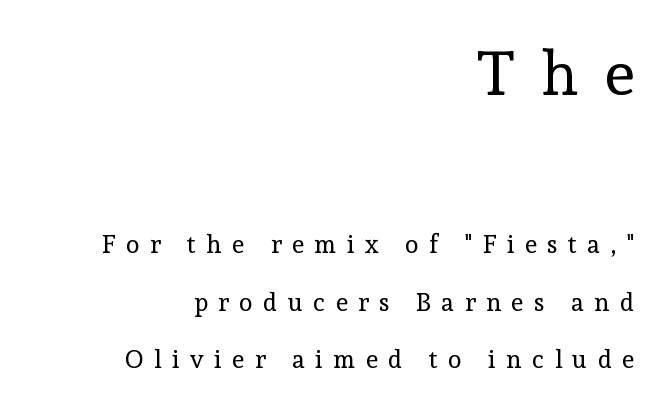
{"serif": "yes", "italic": "no", "bold": "no", "weight": "regular", "width": "normal", "x_height": "medium", "monospaced": "no", "underline": "no", "align": "right", "line_spacing": "loose", "line_spacing_ratio": 2.31, "letter_spacing": "wide", "letter_spacing_em": 0.42, "larger_block": "first", "size_ratio": 2.48, "glyph_px": 62}
